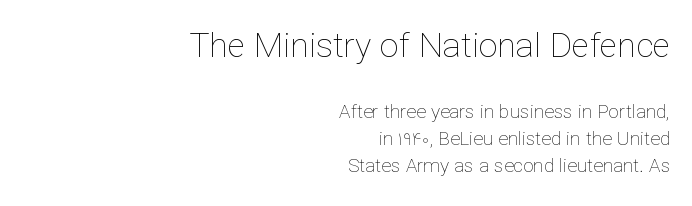
{"italic": "no", "bold": "no", "weight": "thin", "width": "normal", "stroke_contrast": "low", "x_height": "medium", "monospaced": "no", "underline": "no", "align": "right", "line_spacing": "normal", "line_spacing_ratio": 1.43, "letter_spacing": "normal", "letter_spacing_em": 0.0, "larger_block": "first", "size_ratio": 1.79, "glyph_px": 34}
